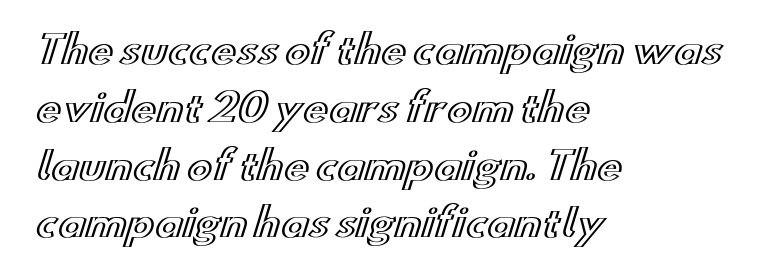
{"width": "wide", "x_height": "small", "monospaced": "no", "underline": "no", "align": "left", "line_spacing": "normal", "line_spacing_ratio": 1.52, "letter_spacing": "normal", "letter_spacing_em": 0.0, "glyph_px": 38}
